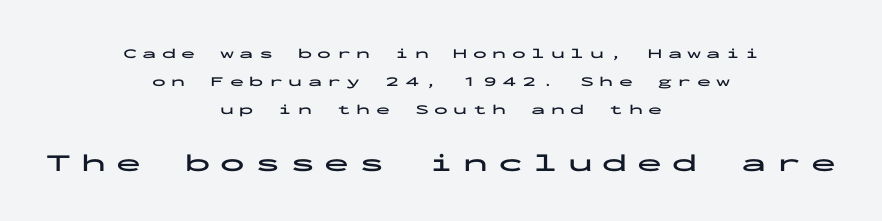
Clear beneath every line of the passage. Notice how thick the strokes are: this is what a full bold looks like. The block sitting lower on the canvas is the one with enlarged characters. Vertically, the passage feels expansive, rows floating well apart. Look at the tracking — it's clearly loosened, letters drifting apart. Every character sits straight up, as roman type does.
